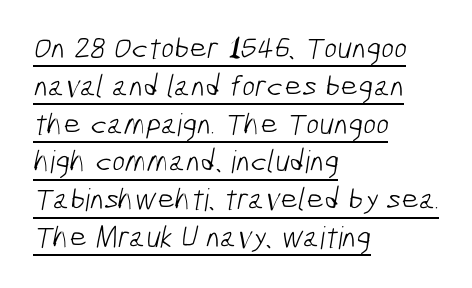
Nothing heavy about these letters — not bold at all. Compared with a centered layout, this one pins lines to the left instead. The font family rendered here belongs to the sans-serif group. Honestly, the underline is the first thing you notice here. Proportional: the letters do not fall into vertical columns.
